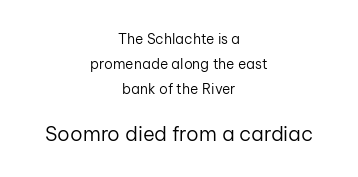
Q: Is the text bold? A: No.
Q: Is the text italic (slanted)? A: No, it is upright.
Q: Is the text underlined? A: No.
Q: How is the paragraph aligned? A: Centered.
Q: Is the spacing between letters normal or unusually wide? A: Normal.
Q: Which block of text is set in a larger size, the first (top) or the second (bottom)? A: The second (bottom) one.
